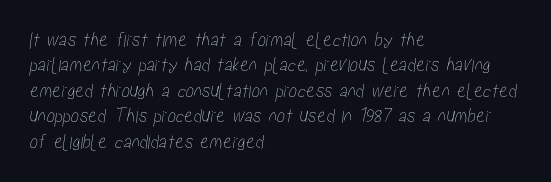
{"underline": "no", "align": "left", "line_spacing_ratio": 1.21, "letter_spacing": "normal", "letter_spacing_em": 0.0, "glyph_px": 21}
